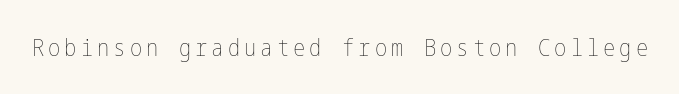
Honestly, there is no underline to notice here at all. This is roman type, the default non-slanted kind. Weight: not bold — regular or lighter.
